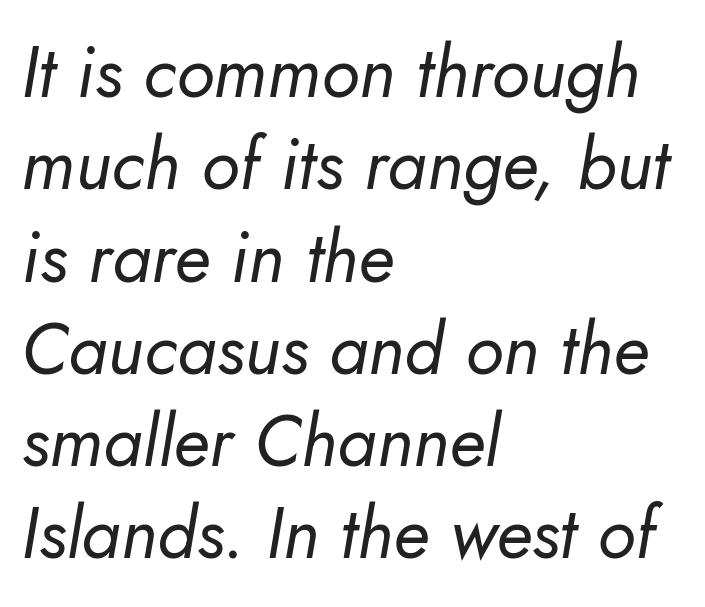
{"italic": "yes", "lean": "right", "slant_degrees": 5, "bold": "no", "weight": "regular", "width": "normal", "stroke_contrast": "low", "x_height": "small", "monospaced": "no", "underline": "no", "align": "left", "line_spacing": "normal", "line_spacing_ratio": 1.3, "letter_spacing": "normal", "letter_spacing_em": 0.0, "glyph_px": 71}
